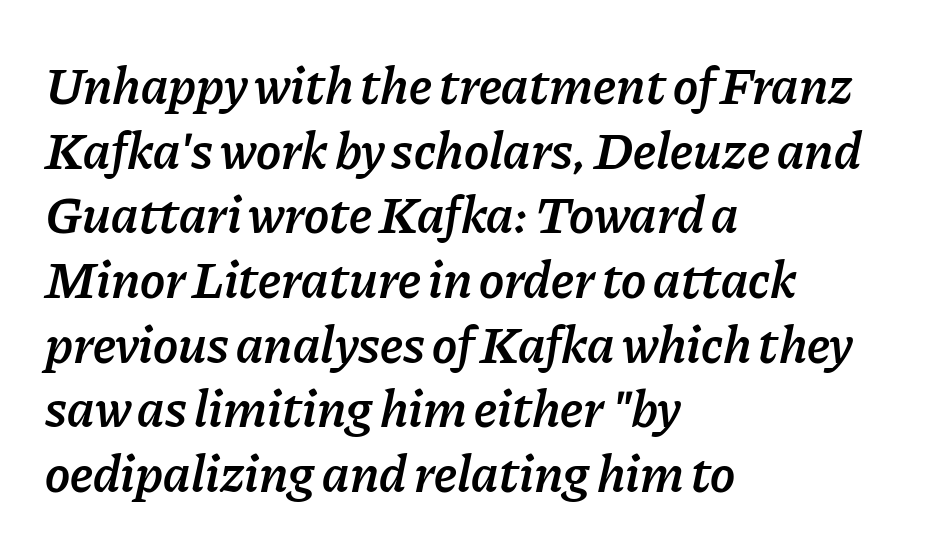
The image shows 53 px semibold type, italic (leaning right); set left-aligned, line spacing 1.22x, normal letter spacing, not underlined; low stroke contrast and a medium x-height.
